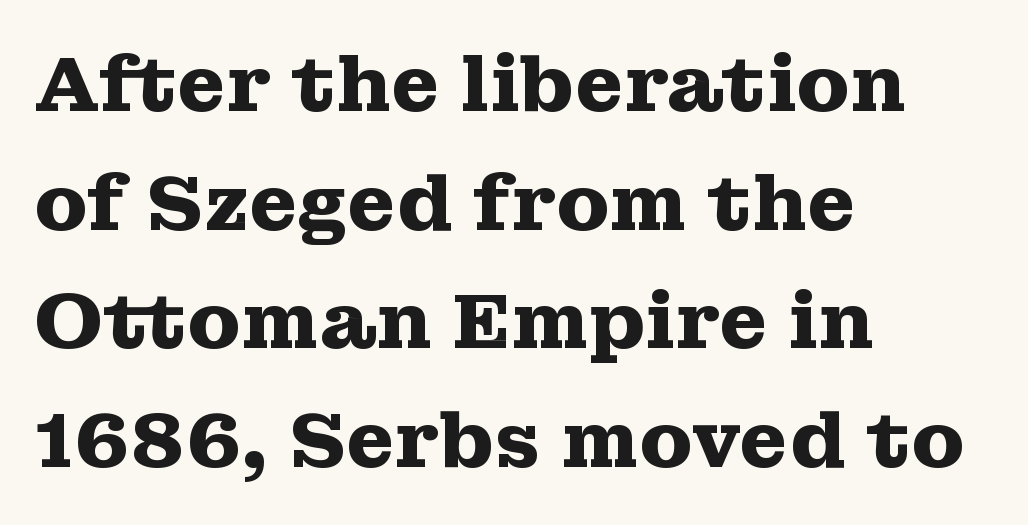
{"serif": "yes", "italic": "no", "bold": "yes", "weight": "heavy", "width": "wide", "stroke_contrast": "medium", "x_height": "medium", "monospaced": "no", "underline": "no", "align": "left", "line_spacing": "normal", "line_spacing_ratio": 1.52, "letter_spacing": "normal", "letter_spacing_em": 0.0, "glyph_px": 78}
